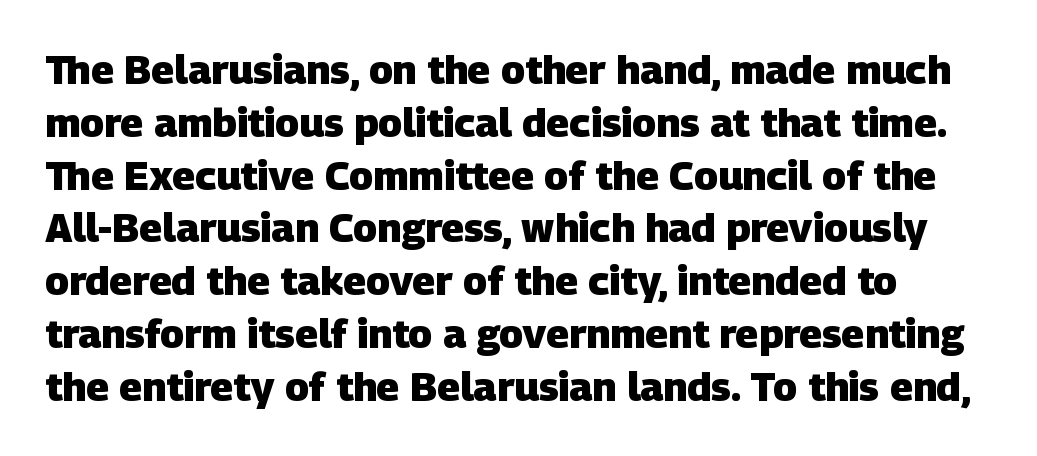
Q: Is the text bold? A: Yes.
Q: Is the typeface a serif or a sans-serif typeface? A: Sans-serif.
Q: Is the text underlined? A: No.
Q: How is the paragraph aligned? A: Left-aligned.
Q: Is the spacing between letters normal or unusually wide? A: Normal.
Q: Is the spacing between lines tight, normal or loose? A: Normal.
Q: Width (condensed, normal, or wide)? A: Normal.
Q: Stroke contrast? A: Low.
Q: x-height? A: Large.
Q: Monospaced? A: No.
